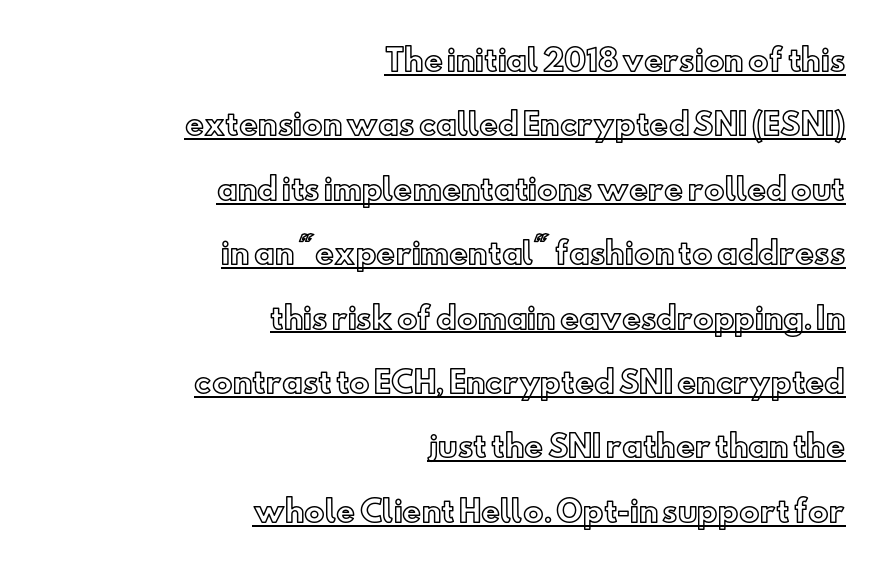
The image shows 29 px text type, upright; set right-aligned, loose line spacing (2.22x), normal letter spacing, underlined; a small x-height.
